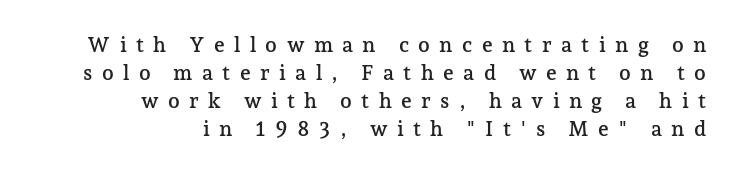
Unmarked baselines from the first word to the last. Loose tracking; the words dissolve into strings of separated letters. Leftover space on each line is placed entirely before the opening word. The font's upright variant was chosen for this text. The leading is moderate, giving the passage an even texture.
